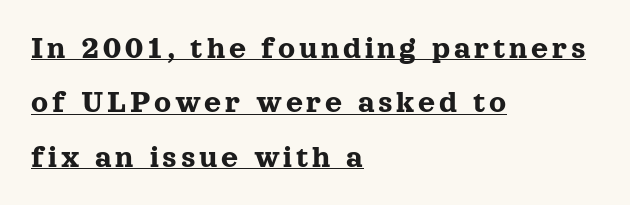
Posture: straight, roman, zero tilt. Caption: lettering with a line underneath. Looks like regular typesetting: each glyph gets only the width it needs. Regular leading.
